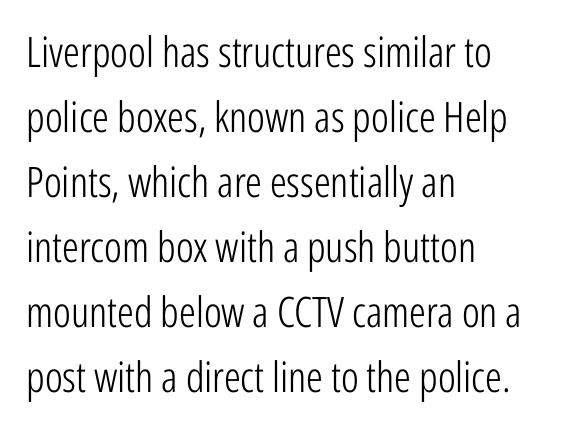
The weight tops out at a normal text grade. Classification — sans serif. A classic flush-left, rag-right setting is used for this passage. In terms of posture, this sample is upright. A typesetter would call this proportional, since set widths differ per character. Is there much room between lines? A standard amount, neither cramped nor airy.
